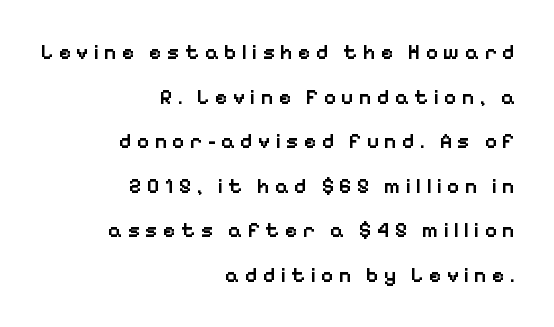
{"italic": "no", "bold": "semi", "underline": "no", "align": "right", "line_spacing": "loose", "line_spacing_ratio": 2.12, "letter_spacing": "wide", "letter_spacing_em": 0.25, "glyph_px": 21}
